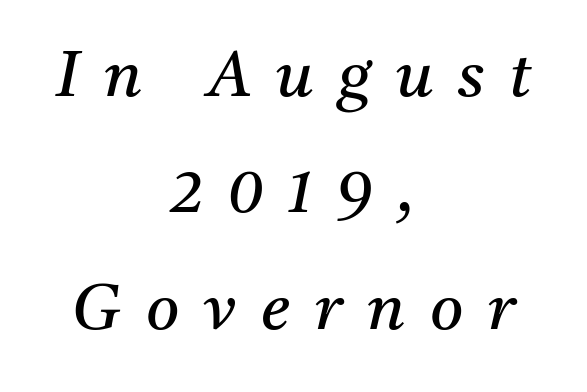
{"serif": "yes", "italic": "yes", "lean": "right", "slant_degrees": 11, "bold": "no", "weight": "regular", "width": "normal", "stroke_contrast": "medium", "x_height": "medium", "monospaced": "no", "underline": "no", "align": "center", "line_spacing_ratio": 1.82, "letter_spacing": "wide", "letter_spacing_em": 0.39, "glyph_px": 64}
